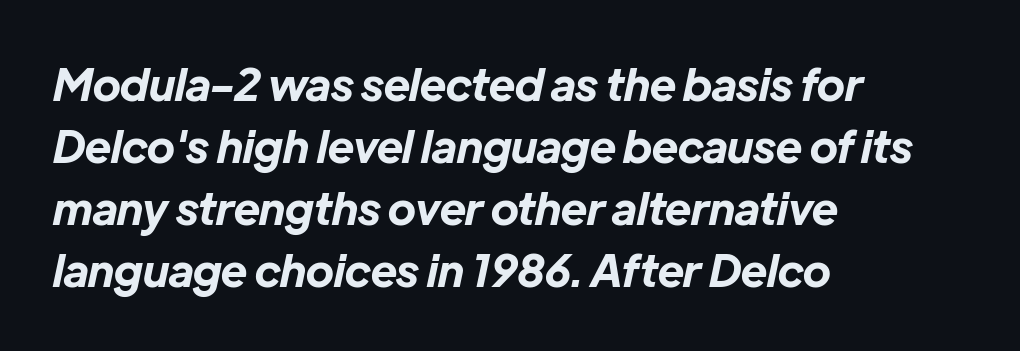
{"italic": "yes", "lean": "right", "slant_degrees": 12, "bold": "yes", "weight": "bold", "width": "normal", "stroke_contrast": "low", "x_height": "medium", "monospaced": "no", "underline": "no", "align": "left", "line_spacing": "normal", "line_spacing_ratio": 1.41, "letter_spacing": "normal", "letter_spacing_em": 0.0, "glyph_px": 44}
